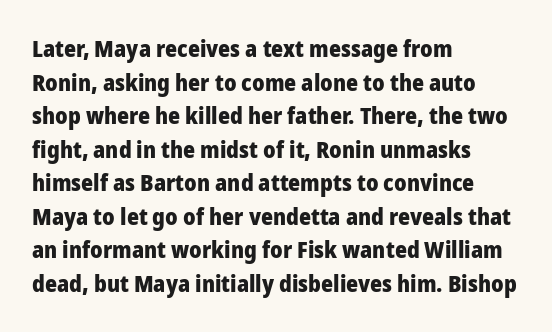
Each line starts at the same left margin while the right side varies. One glance says typical: line gaps are just what's usual. Nope, not italic — everything's standing straight. Plenty of ink on the page — the face is bold.
